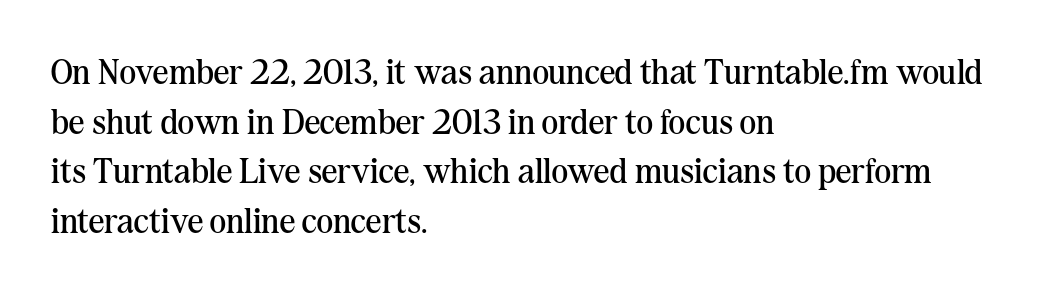
{"serif": "yes", "italic": "no", "bold": "no", "weight": "regular", "width": "normal", "stroke_contrast": "medium", "x_height": "medium", "monospaced": "no", "underline": "no", "align": "left", "line_spacing": "normal", "line_spacing_ratio": 1.42, "letter_spacing": "normal", "letter_spacing_em": 0.0, "glyph_px": 35}
